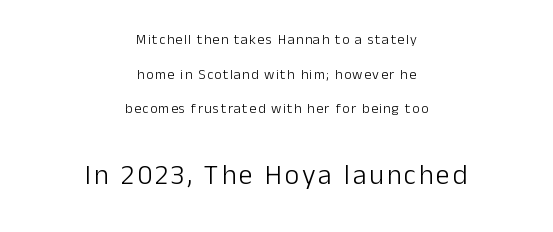
The image shows 28 px light sans-serif type, upright; set centered, loose line spacing (2.48x), not underlined; the second (bottom) block is 2.0x larger; low stroke contrast and a medium x-height.
